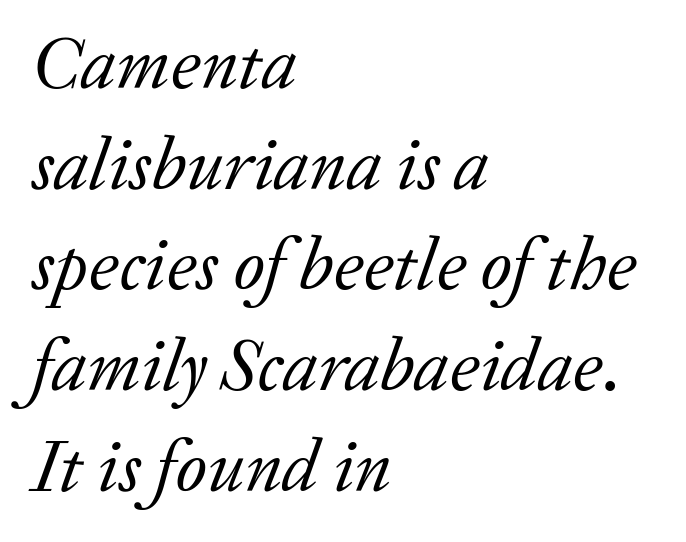
The image shows 74 px regular-weight serif type, italic (leaning right); set left-aligned, normal line spacing (1.36x), normal letter spacing, not underlined; low stroke contrast and a medium x-height.
